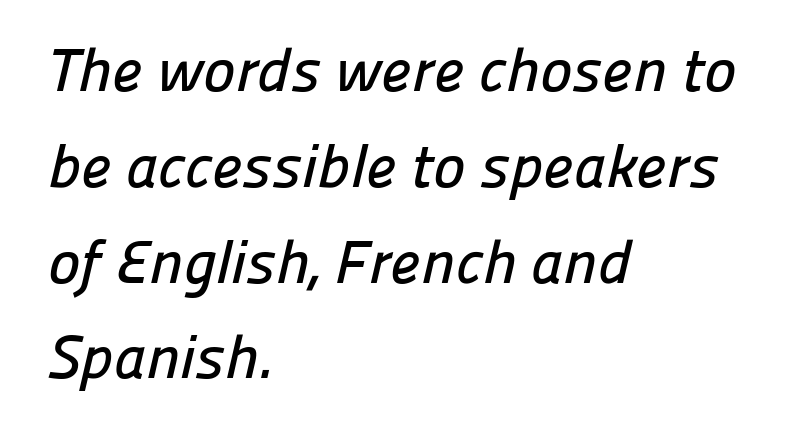
Q: Is the typeface a serif or a sans-serif typeface? A: Sans-serif.
Q: Is the text underlined? A: No.
Q: How is the paragraph aligned? A: Left-aligned.
Q: Is the spacing between letters normal or unusually wide? A: Normal.
Q: Is the spacing between lines tight, normal or loose? A: Normal.
Q: Width (condensed, normal, or wide)? A: Normal.
Q: Stroke contrast? A: Low.
Q: x-height? A: Medium.
Q: Monospaced? A: No.
